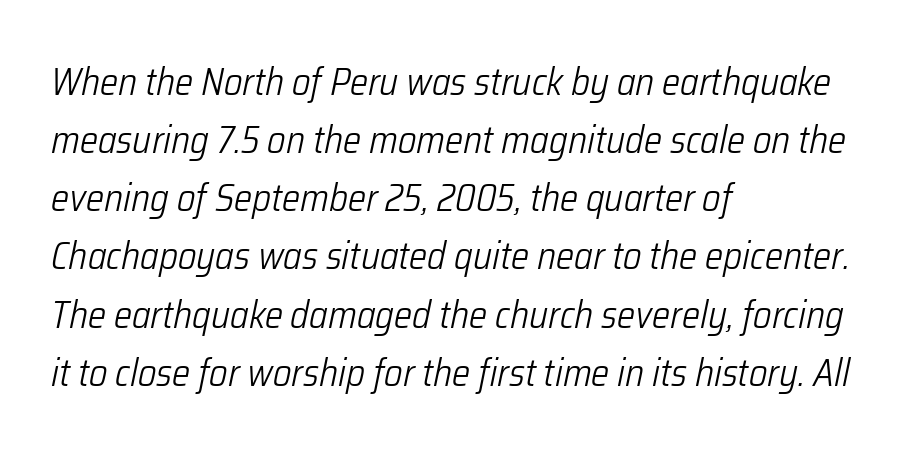
{"italic": "yes", "lean": "right", "slant_degrees": 12, "bold": "no", "weight": "light", "width": "condensed", "stroke_contrast": "low", "x_height": "medium", "monospaced": "no", "underline": "no", "align": "left", "line_spacing": "normal", "line_spacing_ratio": 1.53, "letter_spacing": "normal", "letter_spacing_em": 0.0, "glyph_px": 38}
